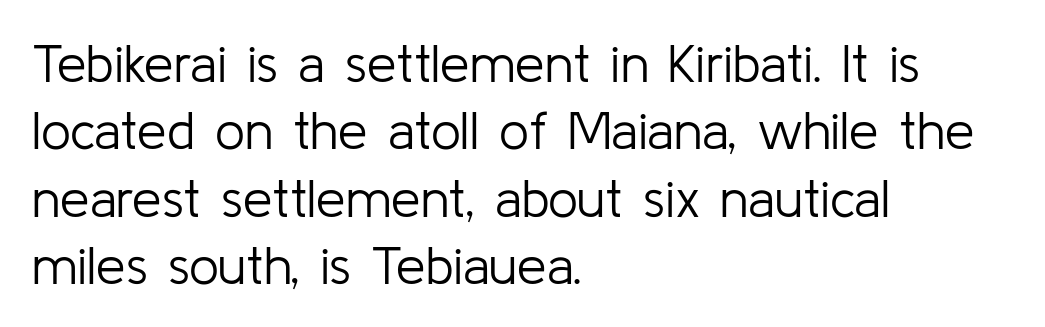
The image shows 53 px light sans-serif type, upright; set left-aligned, normal line spacing (1.27x), normal letter spacing, not underlined; low stroke contrast and a medium x-height.
